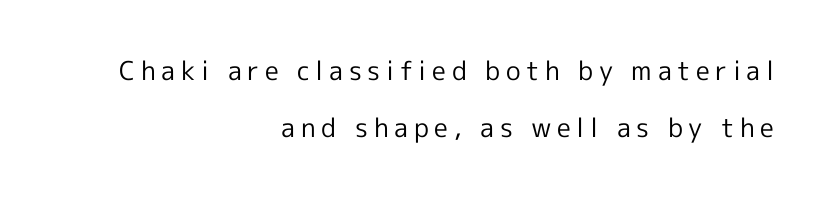
Q: Is the text bold? A: No.
Q: Is the text italic (slanted)? A: No, it is upright.
Q: Is the text underlined? A: No.
Q: How is the paragraph aligned? A: Right-aligned.
Q: Is the spacing between letters normal or unusually wide? A: Unusually wide.
Q: Is the spacing between lines tight, normal or loose? A: Loose.
